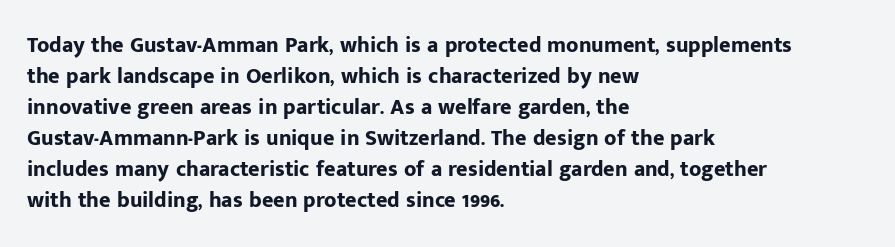
The image shows 22 px bold type, upright; set left-aligned, normal line spacing (1.41x), normal letter spacing, not underlined.
